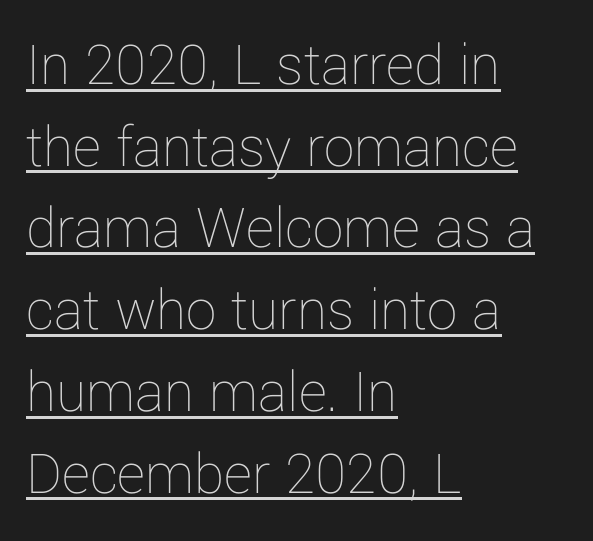
The image shows 61 px thin type, upright; set left-aligned, normal line spacing (1.34x), normal letter spacing, underlined; low stroke contrast and a medium x-height.
